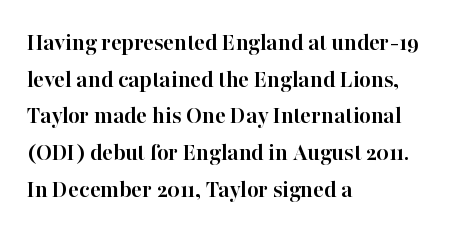
Q: Is the text bold? A: Yes.
Q: Is the text italic (slanted)? A: No, it is upright.
Q: Is the text underlined? A: No.
Q: How is the paragraph aligned? A: Left-aligned.
Q: Is the spacing between letters normal or unusually wide? A: Normal.
Q: Is the spacing between lines tight, normal or loose? A: Normal.
